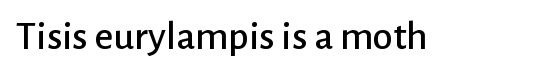
Q: Is the text italic (slanted)? A: No, it is upright.
Q: Is the typeface a serif or a sans-serif typeface? A: Sans-serif.
Q: Is the text underlined? A: No.
Q: Is the spacing between letters normal or unusually wide? A: Normal.
Q: Width (condensed, normal, or wide)? A: Normal.
Q: Stroke contrast? A: Low.
Q: x-height? A: Medium.
Q: Monospaced? A: No.
